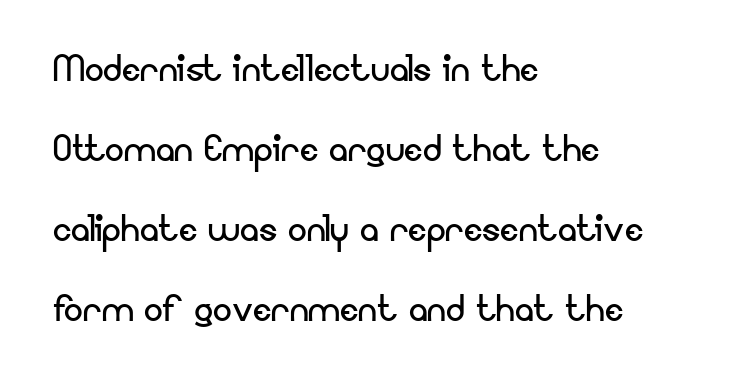
{"serif": "no", "italic": "no", "bold": "no", "weight": "regular", "width": "normal", "stroke_contrast": "low", "x_height": "small", "monospaced": "no", "underline": "no", "align": "left", "line_spacing": "normal", "line_spacing_ratio": 1.7, "letter_spacing": "normal", "letter_spacing_em": 0.0, "glyph_px": 47}
